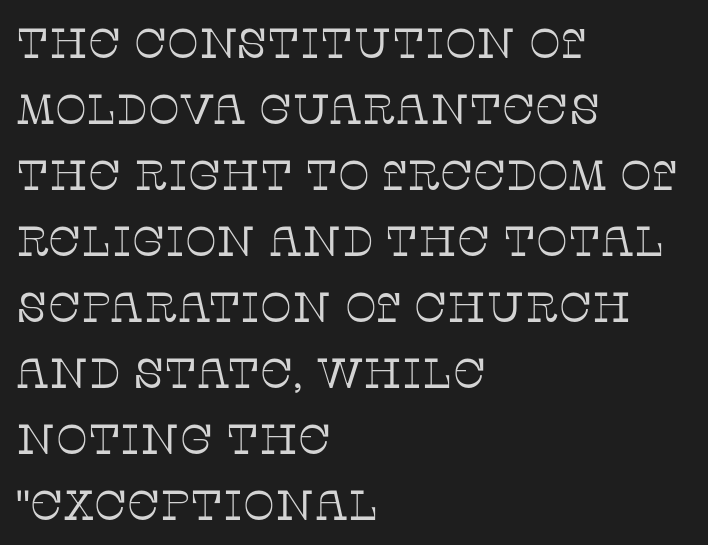
This is the regular roman posture of the typeface. Each row of text sits above clean, open space. A quiet, ordinary-to-light weight characterises the typeface. If you drew a ruler down the left edge, every line would touch it. Tracking value appears to be zero — textbook default spacing.
